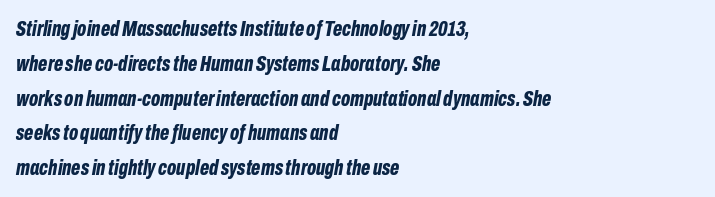
Q: Is the text bold? A: Yes.
Q: Is the text italic (slanted)? A: Yes, it leans right by about 10 degrees.
Q: Is the text underlined? A: No.
Q: How is the paragraph aligned? A: Left-aligned.
Q: Is the spacing between letters normal or unusually wide? A: Normal.
Q: Is the spacing between lines tight, normal or loose? A: Normal.
